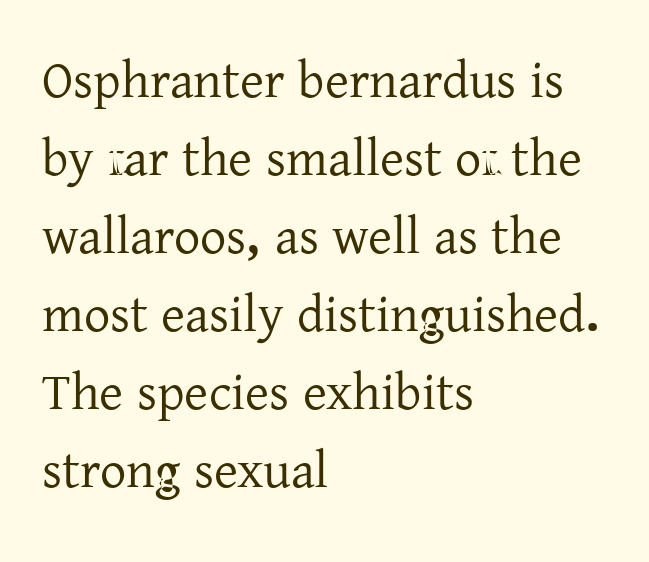
{"serif": "yes", "italic": "no", "width": "normal", "stroke_contrast": "low", "x_height": "medium", "monospaced": "no", "underline": "no", "align": "left", "line_spacing": "normal", "line_spacing_ratio": 1.5, "letter_spacing": "normal", "letter_spacing_em": 0.0, "glyph_px": 52}
